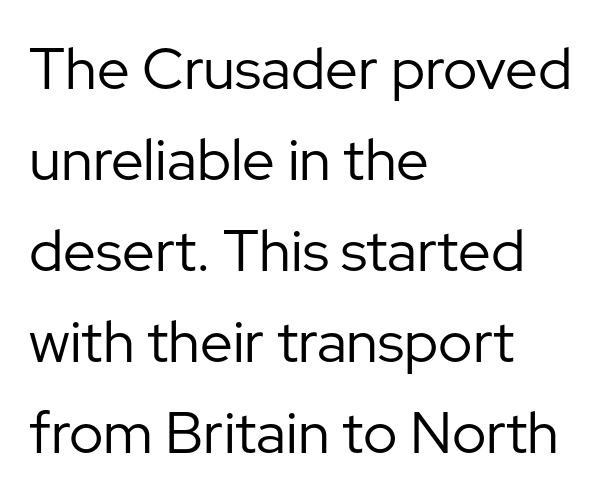
Character widths vary here, with narrow letters taking less room than wide ones. Descenders hang freely into open space. Tracking value appears to be zero — textbook default spacing. The designer went with a sans here, leaving each stem footless. In terms of leading, this rendering sits right in the middle.
